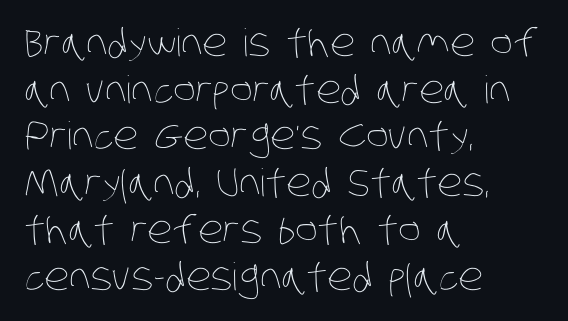
Q: Is the text bold? A: No.
Q: Is the text underlined? A: No.
Q: How is the paragraph aligned? A: Left-aligned.
Q: Is the spacing between letters normal or unusually wide? A: Normal.
Q: Width (condensed, normal, or wide)? A: Condensed.
Q: Stroke contrast? A: Low.
Q: x-height? A: Large.
Q: Monospaced? A: No.
